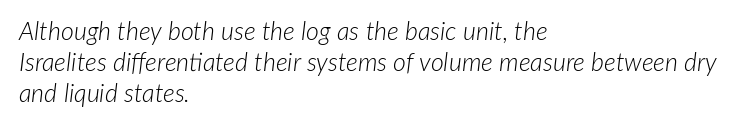
{"italic": "yes", "lean": "right", "slant_degrees": 7, "bold": "no", "underline": "no", "align": "left", "line_spacing_ratio": 1.24, "letter_spacing": "normal", "letter_spacing_em": 0.0, "glyph_px": 25}
